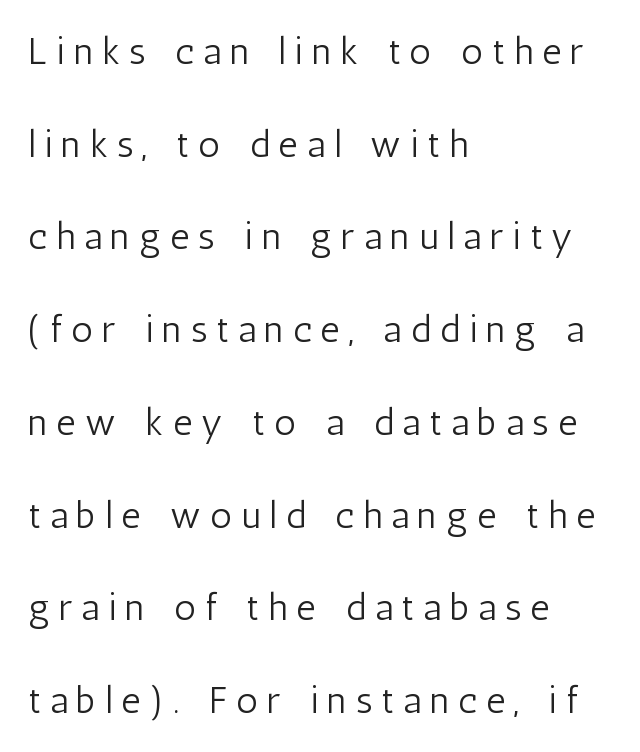
The image shows 38 px light, condensed sans-serif type, upright; set left-aligned, loose line spacing (2.44x), unusually wide letter spacing (+0.24 em), not underlined; low stroke contrast and a medium x-height.
